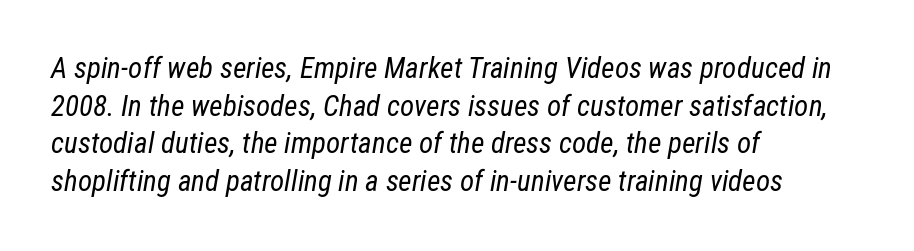
{"italic": "yes", "lean": "right", "slant_degrees": 12, "bold": "no", "weight": "regular", "width": "condensed", "stroke_contrast": "low", "x_height": "medium", "monospaced": "no", "underline": "no", "align": "left", "line_spacing": "normal", "line_spacing_ratio": 1.3, "letter_spacing": "normal", "letter_spacing_em": 0.0, "glyph_px": 29}
